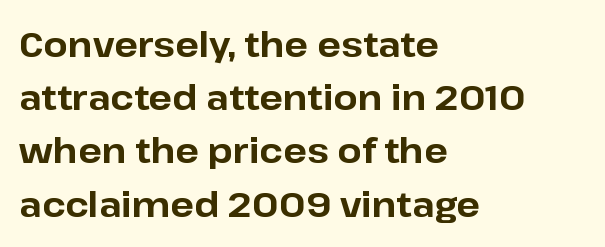
{"serif": "no", "italic": "no", "bold": "yes", "weight": "bold", "width": "normal", "stroke_contrast": "low", "x_height": "medium", "monospaced": "no", "underline": "no", "align": "left", "line_spacing": "normal", "line_spacing_ratio": 1.52, "letter_spacing": "normal", "letter_spacing_em": 0.0, "glyph_px": 35}
